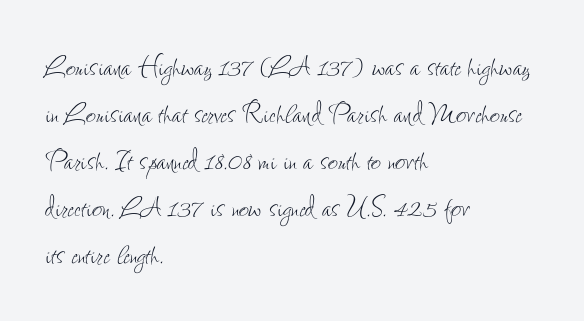
Q: Is the text bold? A: No.
Q: Is the text italic (slanted)? A: Yes.
Q: Is the text underlined? A: No.
Q: How is the paragraph aligned? A: Left-aligned.
Q: Is the spacing between letters normal or unusually wide? A: Normal.
Q: Is the spacing between lines tight, normal or loose? A: Normal.
Q: Width (condensed, normal, or wide)? A: Condensed.
Q: Stroke contrast? A: Low.
Q: x-height? A: Small.
Q: Monospaced? A: No.
